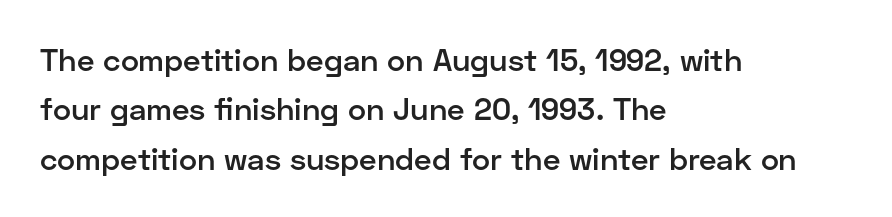
The image shows 31 px semibold sans-serif type, upright; set left-aligned, normal line spacing (1.59x), normal letter spacing, not underlined; low stroke contrast and a medium x-height.
